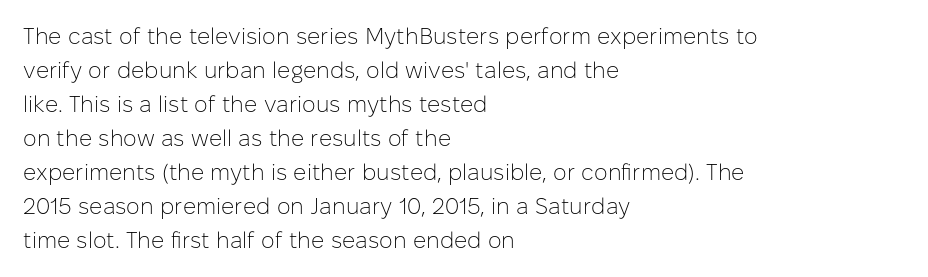
The image shows 23 px text type, upright; set left-aligned, normal line spacing (1.48x), normal letter spacing, not underlined.
